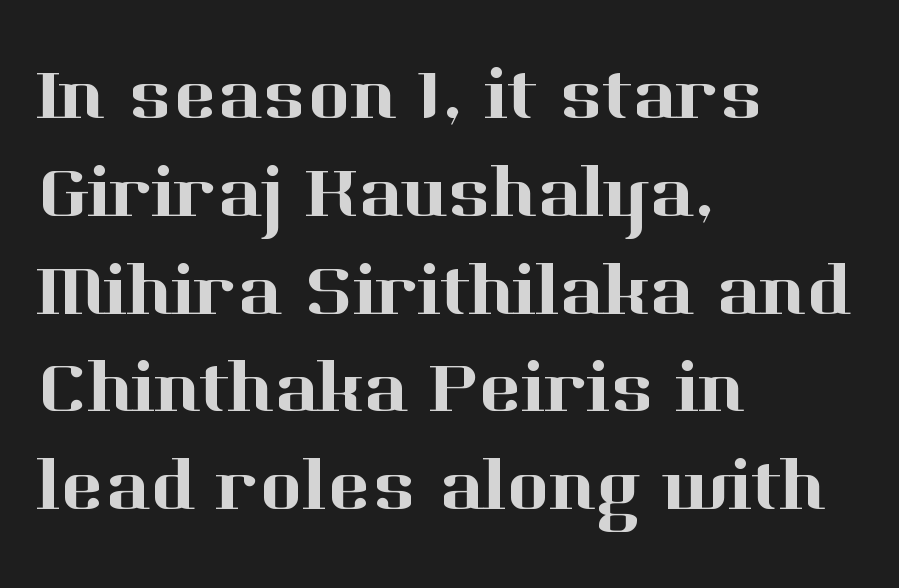
The line-height multiplier appears to be the usual default. Proportional: the letters do not fall into vertical columns. Honestly, there is no underline to notice here at all. What kind of face is this? One with serifs. Designer's note — italics off, roman on. Inter-character spacing is left at the font's built-in metrics.
